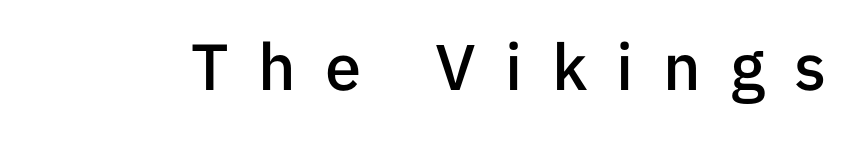
{"serif": "no", "italic": "no", "bold": "semi", "weight": "semibold", "width": "normal", "stroke_contrast": "low", "x_height": "medium", "monospaced": "no", "underline": "no", "letter_spacing": "wide", "letter_spacing_em": 0.45, "glyph_px": 65}
